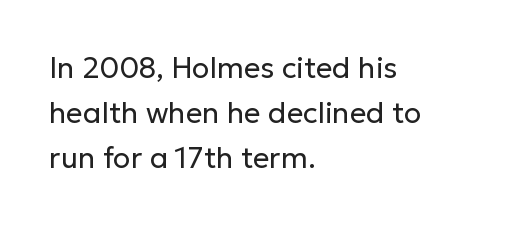
This is roman type, the default non-slanted kind. Character widths vary here, with narrow letters taking less room than wide ones. Is this a heavy cut? Hardly; it is regular or lighter. You could call the tracking neutral — neither tight nor loose. Unmarked baselines from the first word to the last. The vertical gap from one line to the next is medium.
